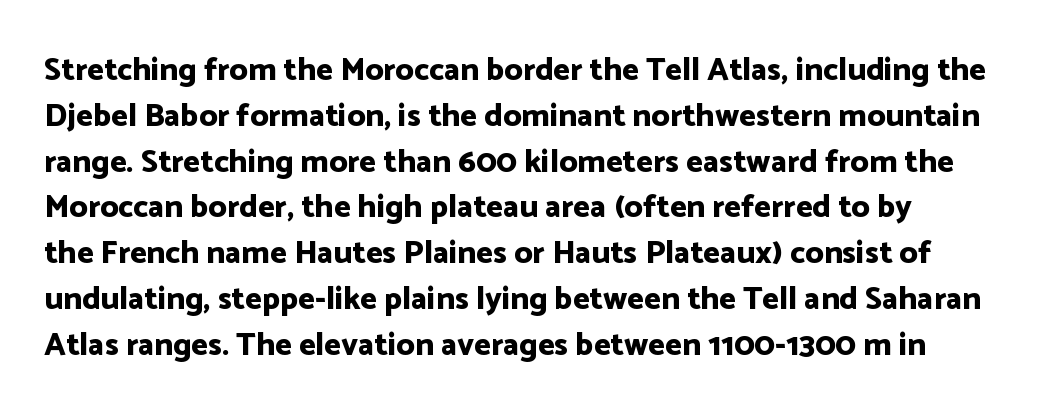
The image shows 32 px bold sans-serif type, upright; set left-aligned, normal line spacing (1.43x), normal letter spacing, not underlined; low stroke contrast and a medium x-height.
